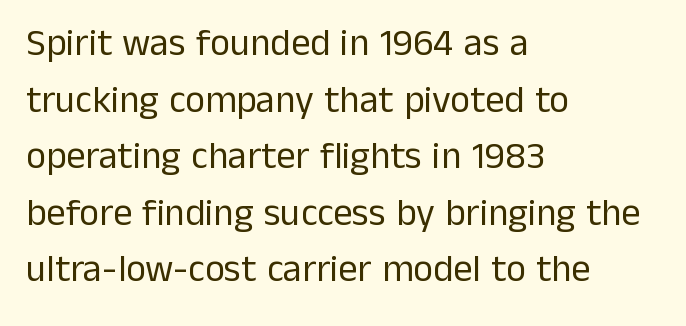
The passage shown is typed in a proportional face where columns would drift. Leftover space on each line is placed entirely after the last word. Is this a heavy cut? Hardly; it is regular or lighter. The baseline area is clear. No italicization has been applied; the sample stays upright. The glyphs in this specimen are sans serif.
